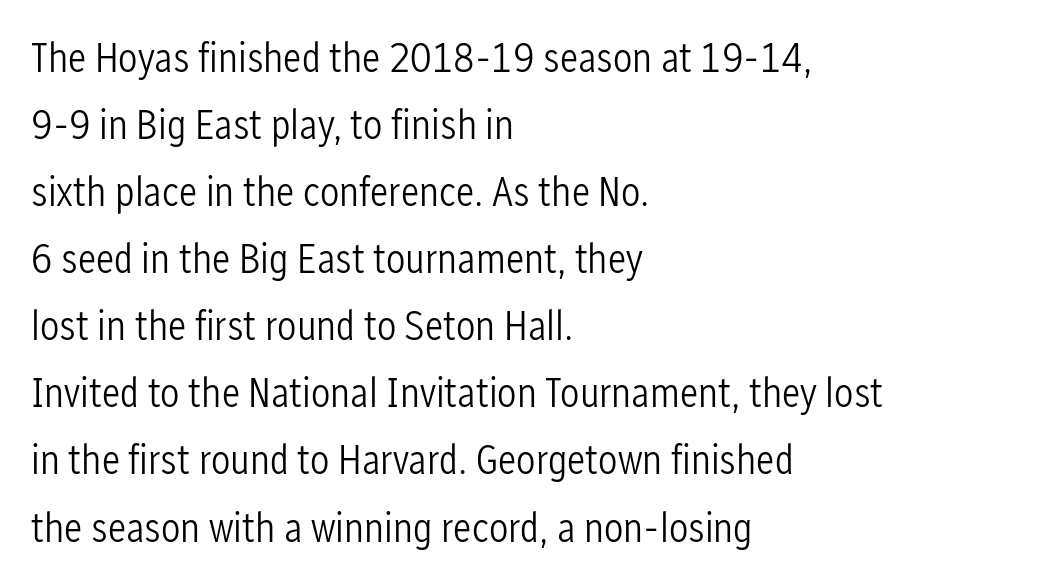
The image shows 43 px light, condensed sans-serif type, upright; set left-aligned, normal line spacing (1.56x), normal letter spacing, not underlined; low stroke contrast and a medium x-height.
